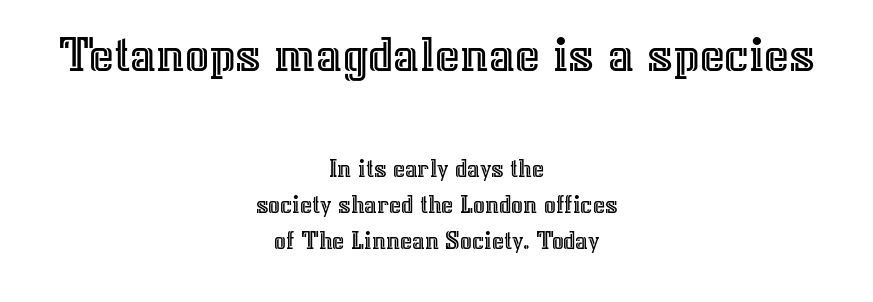
In terms of posture, this sample is upright. Looks like regular typesetting: each glyph gets only the width it needs. Reading down the column, the eye jumps a familiar distance to each next line. Typeset on center — no edge is straight. The upper block of text is set noticeably larger than the block beneath it.
